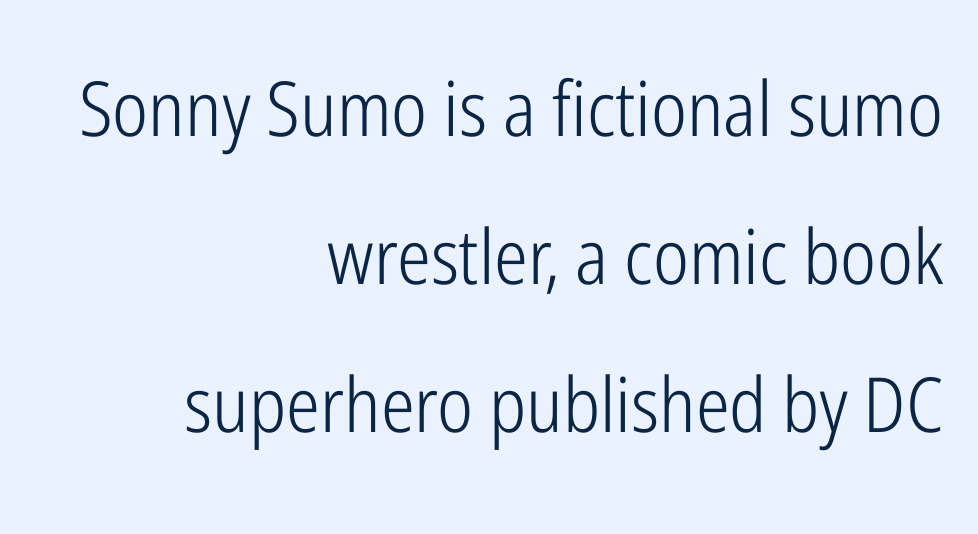
{"serif": "no", "italic": "no", "bold": "no", "weight": "light", "width": "condensed", "stroke_contrast": "low", "x_height": "medium", "monospaced": "no", "underline": "no", "align": "right", "line_spacing": "loose", "line_spacing_ratio": 1.95, "letter_spacing": "normal", "letter_spacing_em": 0.0, "glyph_px": 76}
